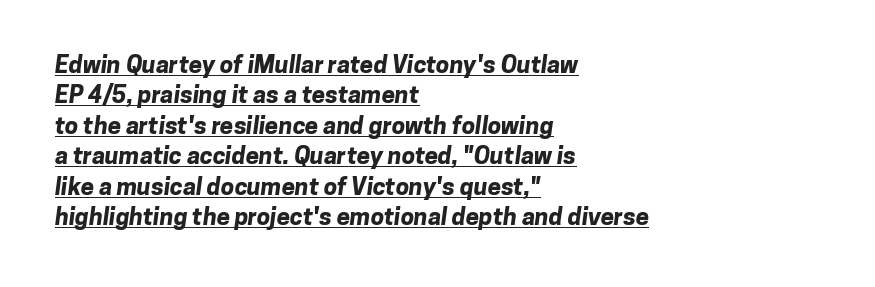
The image shows 24 px bold type; set left-aligned, normal line spacing (1.27x), normal letter spacing, underlined.
